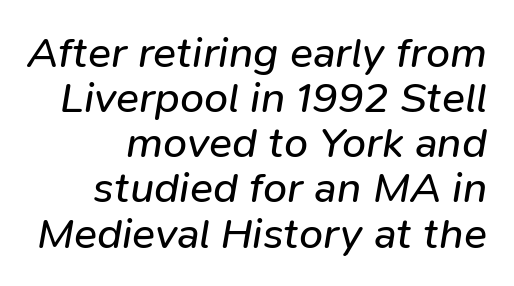
The image shows 43 px regular-weight type, italic (leaning right); set tight line spacing (1.05x), normal letter spacing, not underlined; low stroke contrast and a medium x-height.
